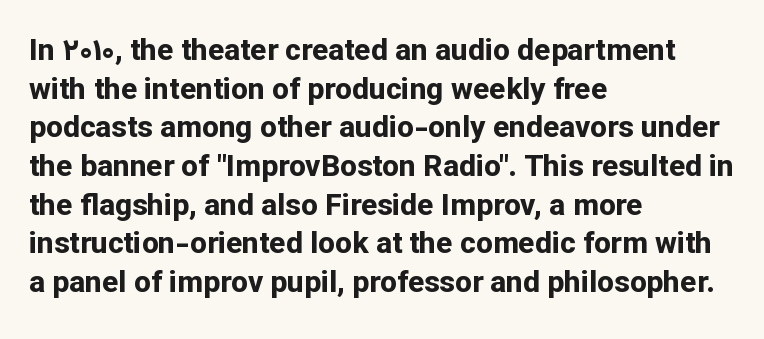
{"serif": "no", "italic": "no", "bold": "yes", "weight": "bold", "width": "normal", "stroke_contrast": "low", "x_height": "medium", "monospaced": "no", "underline": "no", "align": "left", "line_spacing": "normal", "line_spacing_ratio": 1.29, "letter_spacing": "normal", "letter_spacing_em": 0.0, "glyph_px": 30}
